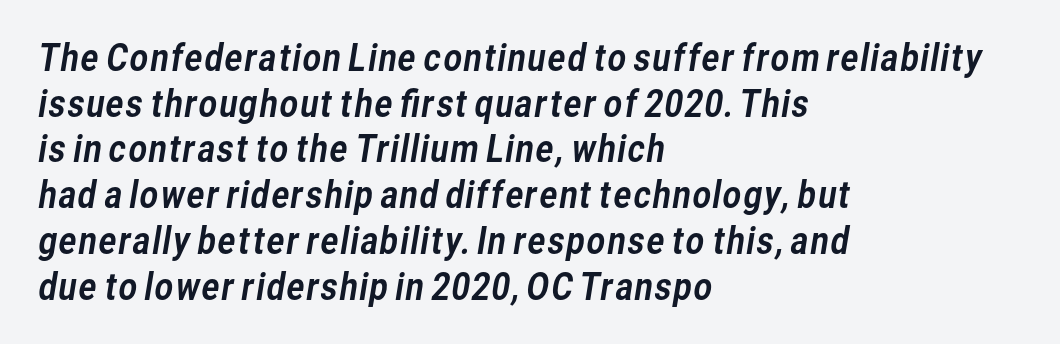
{"serif": "no", "width": "normal", "stroke_contrast": "low", "x_height": "medium", "monospaced": "no", "underline": "no", "align": "left", "line_spacing": "normal", "line_spacing_ratio": 1.27, "letter_spacing": "normal", "letter_spacing_em": 0.0, "glyph_px": 36}
